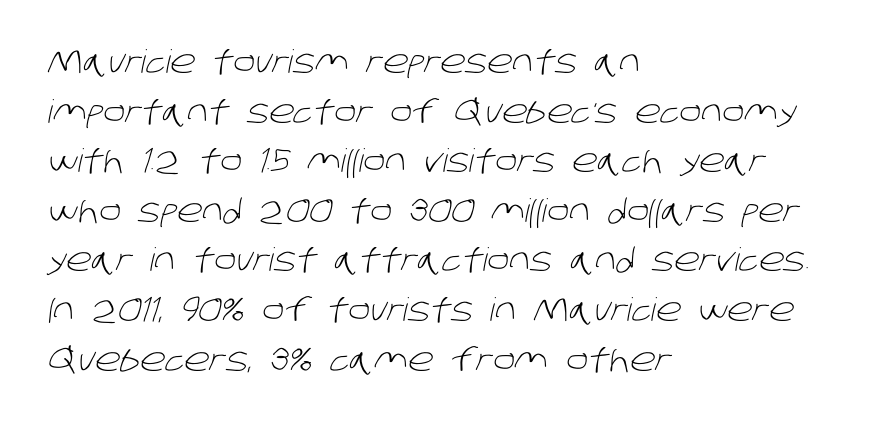
{"serif": "no", "bold": "no", "weight": "light", "width": "normal", "stroke_contrast": "low", "x_height": "large", "monospaced": "no", "underline": "no", "align": "left", "line_spacing": "normal", "line_spacing_ratio": 1.55, "letter_spacing": "normal", "letter_spacing_em": 0.0, "glyph_px": 32}
